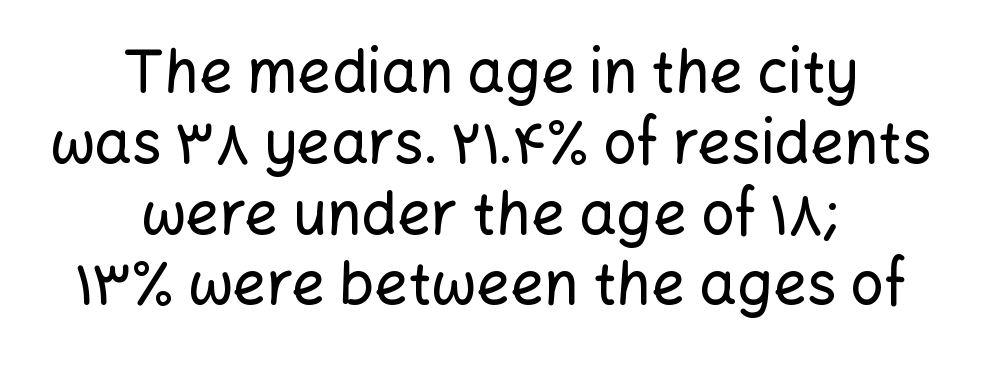
{"serif": "no", "italic": "no", "width": "normal", "stroke_contrast": "low", "x_height": "medium", "monospaced": "no", "underline": "no", "align": "center", "line_spacing_ratio": 1.2, "letter_spacing": "normal", "letter_spacing_em": 0.0, "glyph_px": 59}
